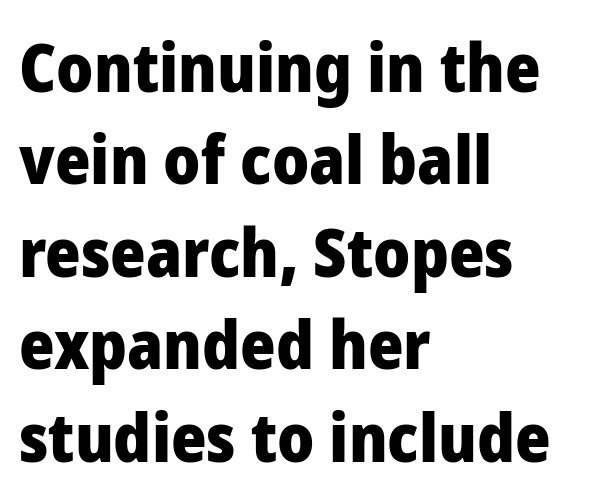
{"serif": "no", "italic": "no", "bold": "yes", "weight": "heavy", "width": "normal", "stroke_contrast": "low", "x_height": "medium", "monospaced": "no", "underline": "no", "align": "left", "line_spacing": "normal", "line_spacing_ratio": 1.36, "letter_spacing": "normal", "letter_spacing_em": 0.0, "glyph_px": 68}
